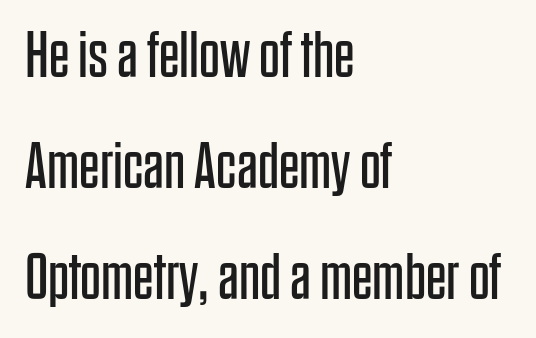
{"serif": "no", "italic": "no", "bold": "no", "weight": "regular", "width": "condensed", "stroke_contrast": "low", "x_height": "large", "monospaced": "no", "underline": "no", "align": "left", "line_spacing_ratio": 1.71, "letter_spacing": "normal", "letter_spacing_em": 0.0, "glyph_px": 65}
